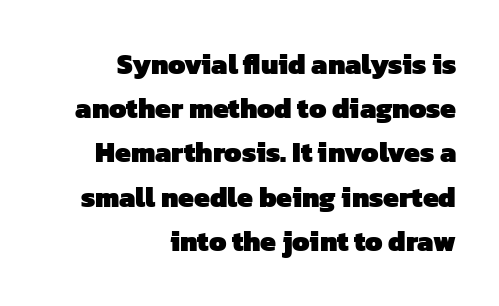
You could not count columns in this text — the font is proportionally spaced. No word sits above an underline. The leading is moderate, giving the passage an even texture. This rendering employs a face without finishing strokes, i.e., a sans-serif. Line ends are locked; line starts wander.
